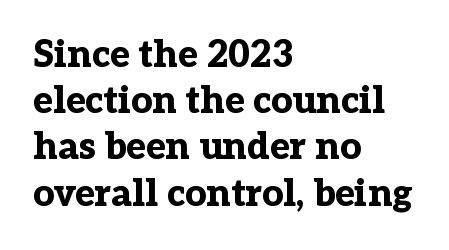
The characters display serif detailing at their extremities. These lines stack with their left ends in a neat column. The tracking reads as untouched default to a designer's eye. Strokes here are thick enough to call this a true bold.
